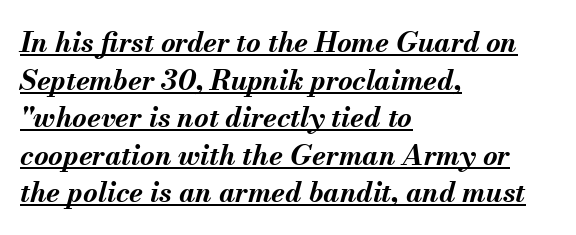
Leftover space on each line is placed entirely after the last word. The rendered words wear a rule along their underside. How are the letters spaced? Ordinarily, with no added tracking. Vertical spacing — default. A typesetter would mark this as italic. Plenty of ink on the page — the face is bold.
